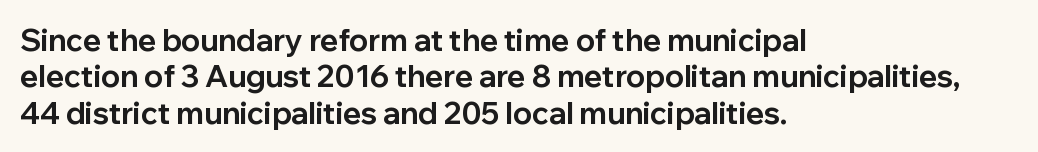
Q: Is the text bold? A: Yes.
Q: Is the text italic (slanted)? A: No, it is upright.
Q: Is the typeface a serif or a sans-serif typeface? A: Sans-serif.
Q: Is the text underlined? A: No.
Q: How is the paragraph aligned? A: Left-aligned.
Q: Is the spacing between letters normal or unusually wide? A: Normal.
Q: Width (condensed, normal, or wide)? A: Normal.
Q: Stroke contrast? A: Low.
Q: x-height? A: Medium.
Q: Monospaced? A: No.
